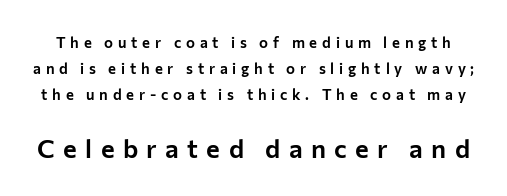
Q: Is the text italic (slanted)? A: No, it is upright.
Q: Is the text underlined? A: No.
Q: Is the spacing between letters normal or unusually wide? A: Unusually wide.
Q: Which block of text is set in a larger size, the first (top) or the second (bottom)? A: The second (bottom) one.
